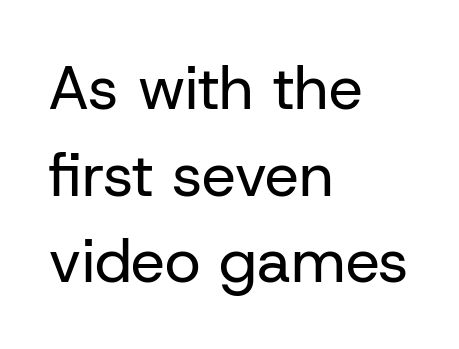
This sample keeps an unexceptional amount of space between lines. The typeface has the unassuming heft of standard copy or less. The letters advance in unequal steps, a hallmark of proportional type. Characters follow at the spacing the type designer built in. All the whitespace from short lines collects on the right. The zone under the glyphs is completely vacant.
